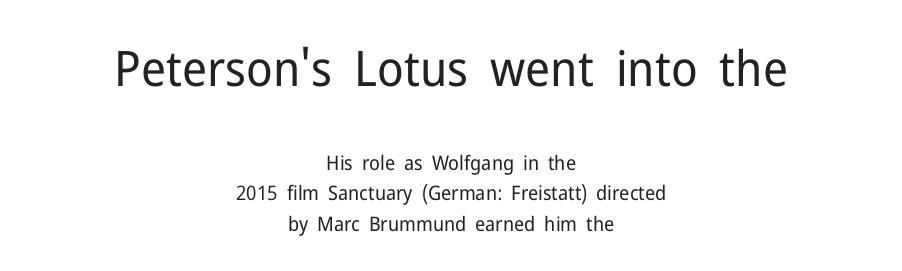
Scale decreases going downward across the two blocks. Horizontal bands of white between lines are of average thickness. Varying glyph widths throughout — classic text-font behaviour. The type sits square on the baseline with zero lean. Layout note: lines centered. This rendering employs a face without finishing strokes, i.e., a sans-serif.
